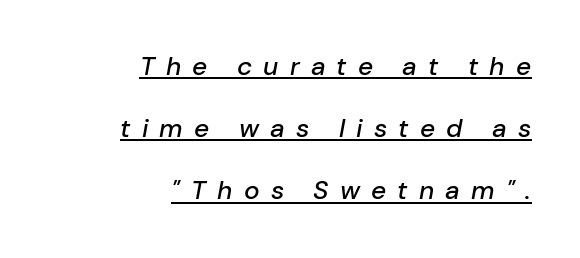
Q: Is the text italic (slanted)? A: Yes, it leans right by about 10 degrees.
Q: Is the text underlined? A: Yes.
Q: How is the paragraph aligned? A: Right-aligned.
Q: Is the spacing between letters normal or unusually wide? A: Unusually wide.
Q: Is the spacing between lines tight, normal or loose? A: Loose.
